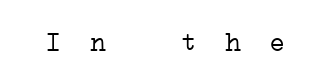
{"bold": "no", "underline": "no", "letter_spacing": "wide", "letter_spacing_em": 0.46, "glyph_px": 27}
